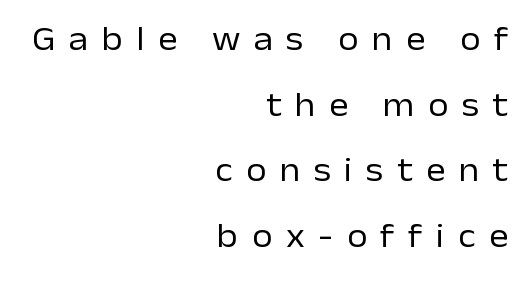
Widely set lines give the paragraph a tall, airy silhouette. Bare-footed words on every line. When letters stand straight like this, we call the style roman or upright. Stem width sits at or under what a default text font uses. Substantial extra tracking has been applied to these lines. You could not count columns in this text — the font is proportionally spaced.
